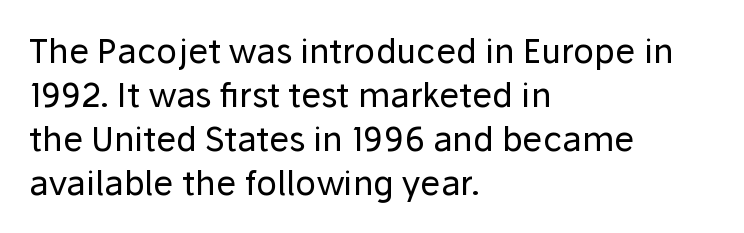
This rendering employs a face without finishing strokes, i.e., a sans-serif. Characters remain perfectly vertical along every line. Notice how the passage keeps a crisp vertical edge on the left only. Varying glyph widths throughout — classic text-font behaviour.
